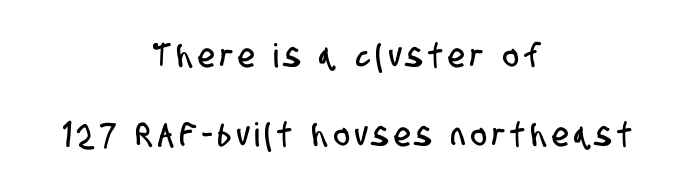
Every row of glyphs is offset so its center matches the block's center. Each row of text sits above clean, open space. Nothing sits at the stroke ends, so this counts as sans-serif. The letters advance in unequal steps, a hallmark of proportional type.
